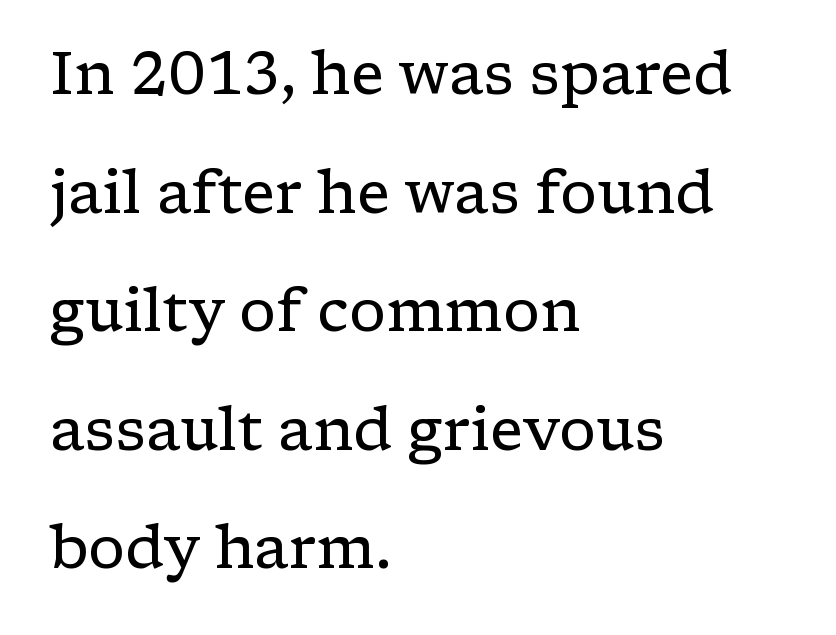
Note the varied advance widths — an 'i' is clearly narrower than an 'm'. Regarding leading, the lines here are spaced well apart. The setting favours the left margin, as ordinary paragraphs usually do. Weight: in the light-to-regular range. Only glyphs here, with clear space below each row. Posture: upright roman.
